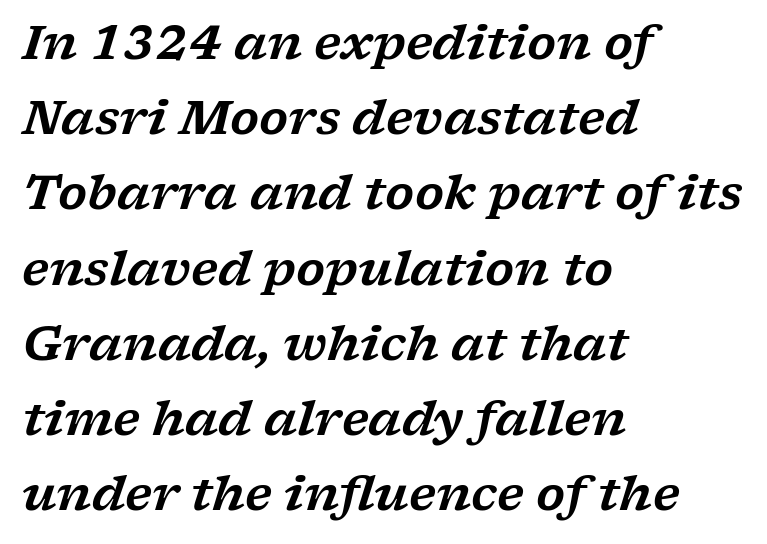
The image shows 47 px wide serif type, italic (leaning right); set left-aligned, normal line spacing (1.6x), normal letter spacing, not underlined; low stroke contrast and a medium x-height.
